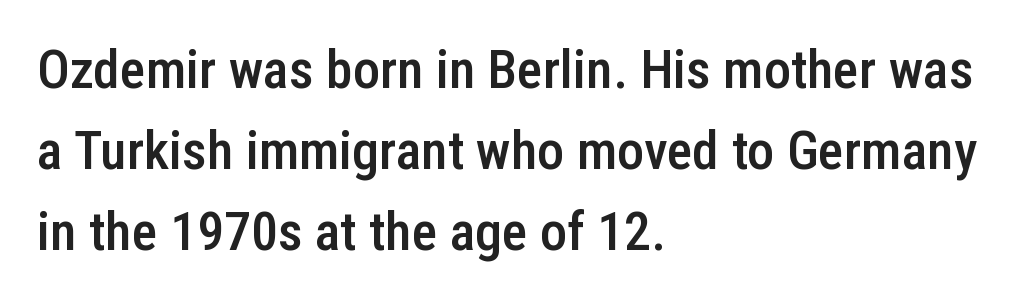
{"serif": "no", "italic": "no", "bold": "semi", "weight": "semibold", "width": "condensed", "stroke_contrast": "low", "x_height": "medium", "monospaced": "no", "underline": "no", "align": "left", "line_spacing": "normal", "line_spacing_ratio": 1.5, "letter_spacing": "normal", "letter_spacing_em": 0.0, "glyph_px": 54}
